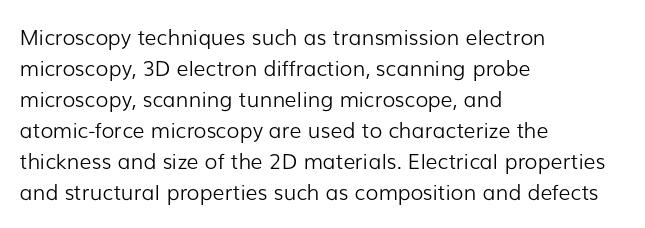
No chunkiness to these letters — they're not bold. The area under the type is left untouched. This rendering uses left alignment, leaving the right contour irregular. The font's upright variant was chosen for this text. Compared with typical body copy, the letter spacing here is the same.
